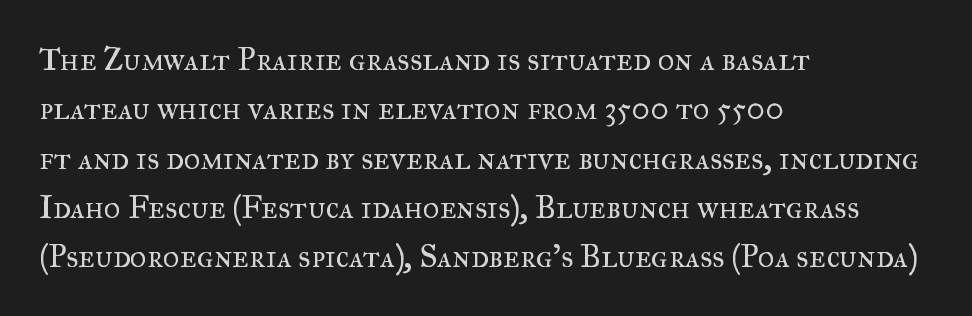
Descender tails drop into unmarked territory. These lines sit exactly where default settings would place them. The paragraph shown leans on its left margin. The passage shown is typeset with a serif family.
